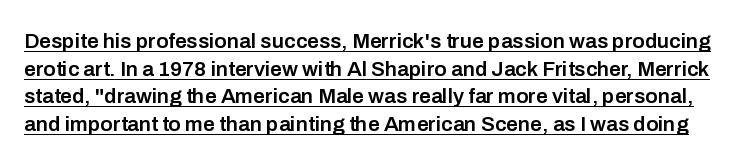
Q: Is the text bold? A: Semi-bold.
Q: Is the text italic (slanted)? A: No, it is upright.
Q: Is the text underlined? A: Yes.
Q: Is the spacing between letters normal or unusually wide? A: Normal.
Q: Is the spacing between lines tight, normal or loose? A: Normal.
